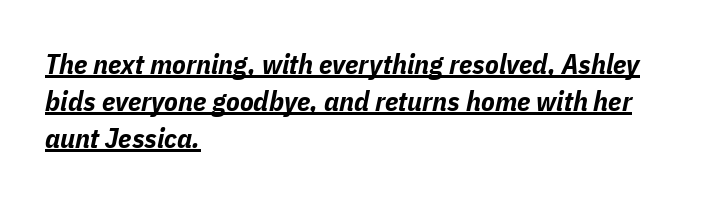
Heavy, bold letterforms. Inter-character spacing is left at the font's built-in metrics. Would a proofreader flag this as italicized? Yes. Is there an underline? Yes — a line sits under the letters. The leading is moderate, giving the passage an even texture. The face used here is proportionally spaced, like ordinary book or web type.
